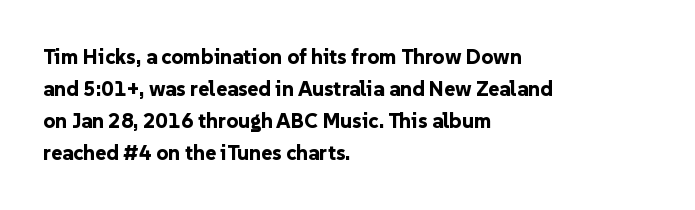
The image shows 21 px bold type, upright; set left-aligned, normal line spacing (1.53x), normal letter spacing, not underlined.
